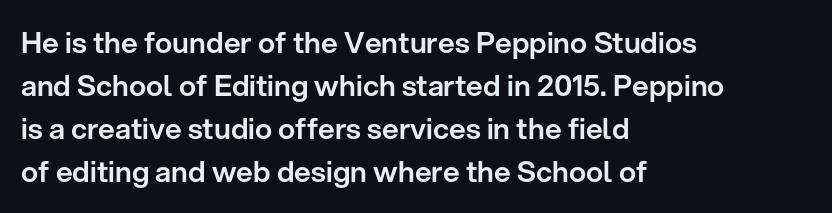
{"serif": "no", "italic": "no", "width": "normal", "stroke_contrast": "low", "x_height": "medium", "monospaced": "no", "underline": "no", "align": "left", "line_spacing": "normal", "line_spacing_ratio": 1.48, "letter_spacing": "normal", "letter_spacing_em": 0.0, "glyph_px": 29}
